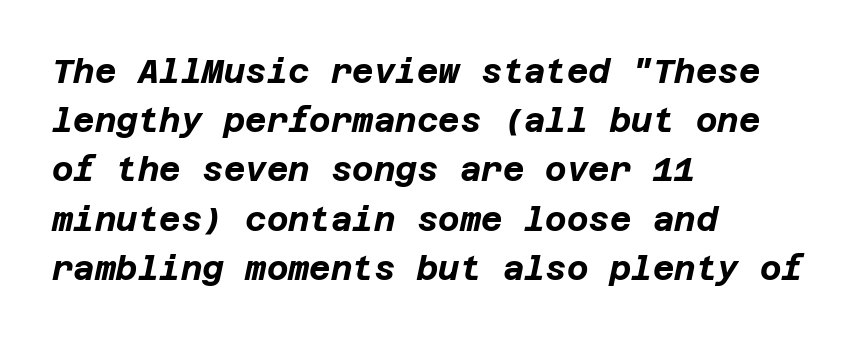
Plain, unruled lines of type. Students, observe: this is what conventionally led text looks like. Short note: letters normally spaced. Horizontal alignment here is leftward, the default for most running prose. On the weight axis this lands at bold, roughly 700. Posture: slanted.
